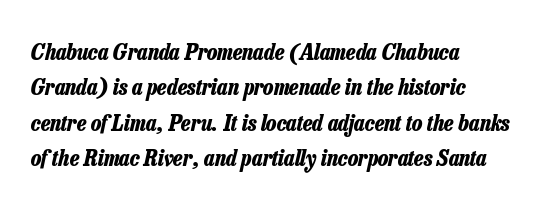
{"italic": "yes", "lean": "right", "slant_degrees": 13, "bold": "yes", "underline": "no", "align": "left", "line_spacing": "normal", "line_spacing_ratio": 1.54, "letter_spacing": "normal", "letter_spacing_em": 0.0, "glyph_px": 23}
